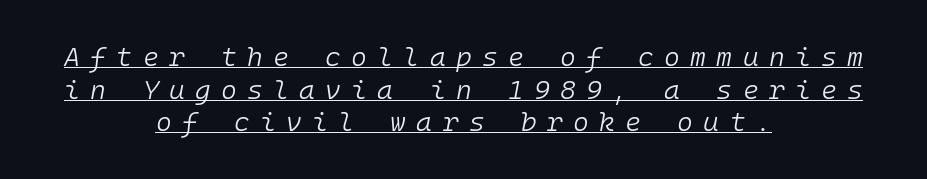
Q: Is the text bold? A: No.
Q: Is the text italic (slanted)? A: Yes, it leans right by about 10 degrees.
Q: Is the text underlined? A: Yes.
Q: How is the paragraph aligned? A: Centered.
Q: Is the spacing between letters normal or unusually wide? A: Unusually wide.
